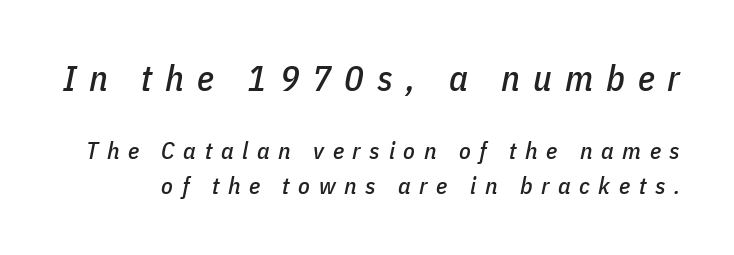
{"italic": "yes", "lean": "right", "slant_degrees": 11, "width": "condensed", "stroke_contrast": "low", "x_height": "medium", "monospaced": "no", "underline": "no", "line_spacing": "normal", "line_spacing_ratio": 1.43, "letter_spacing": "wide", "letter_spacing_em": 0.36, "larger_block": "first", "size_ratio": 1.5, "glyph_px": 36}
